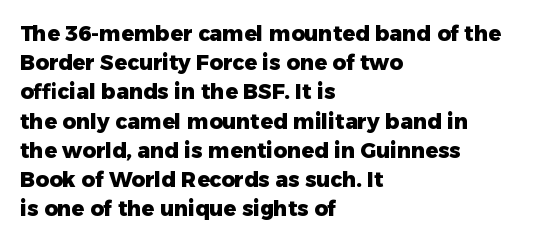
The image shows 21 px bold type, upright; set left-aligned, normal line spacing (1.39x), normal letter spacing, not underlined.
